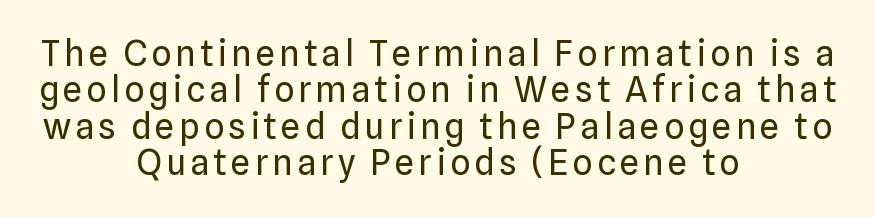
Unlike a traditional serif, this face leaves its strokes unadorned. Each line is balanced around a shared central axis. Reading down the column, the eye jumps only a short way to each next line. Varying glyph widths throughout — classic text-font behaviour. Is this a heavy cut? Hardly; it is regular or lighter. Ordinary non-slanted type is in use.
